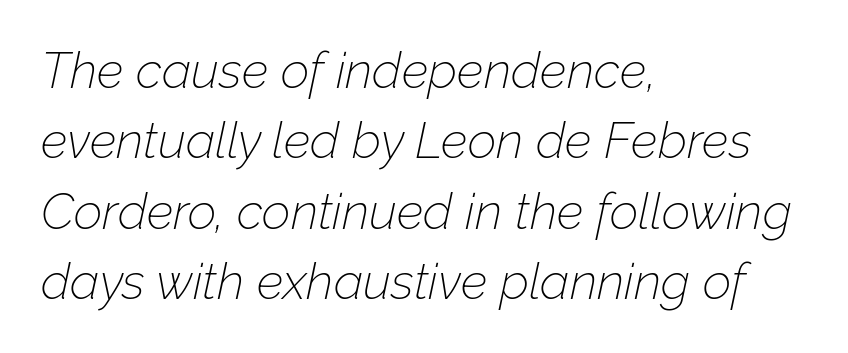
{"italic": "yes", "lean": "right", "slant_degrees": 12, "bold": "no", "weight": "thin", "width": "normal", "stroke_contrast": "low", "x_height": "medium", "monospaced": "no", "underline": "no", "align": "left", "line_spacing": "normal", "line_spacing_ratio": 1.41, "letter_spacing": "normal", "letter_spacing_em": 0.0, "glyph_px": 50}
